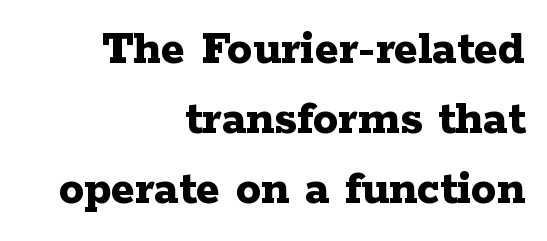
{"serif": "yes", "italic": "no", "bold": "yes", "weight": "bold", "width": "wide", "stroke_contrast": "low", "x_height": "medium", "monospaced": "no", "underline": "no", "align": "right", "line_spacing": "normal", "line_spacing_ratio": 1.4, "letter_spacing": "normal", "letter_spacing_em": 0.0, "glyph_px": 50}
